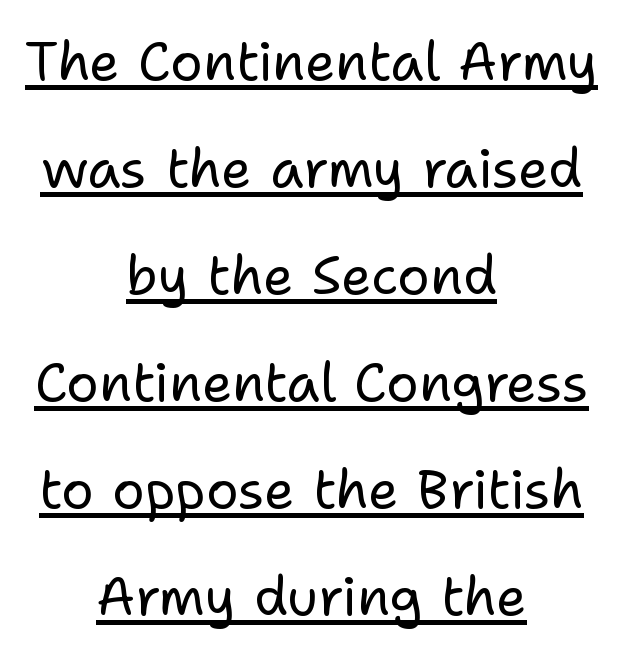
{"serif": "no", "italic": "no", "bold": "no", "weight": "regular", "width": "normal", "stroke_contrast": "low", "x_height": "medium", "monospaced": "no", "underline": "yes", "align": "center", "line_spacing": "loose", "line_spacing_ratio": 1.98, "letter_spacing": "normal", "letter_spacing_em": 0.0, "glyph_px": 54}
